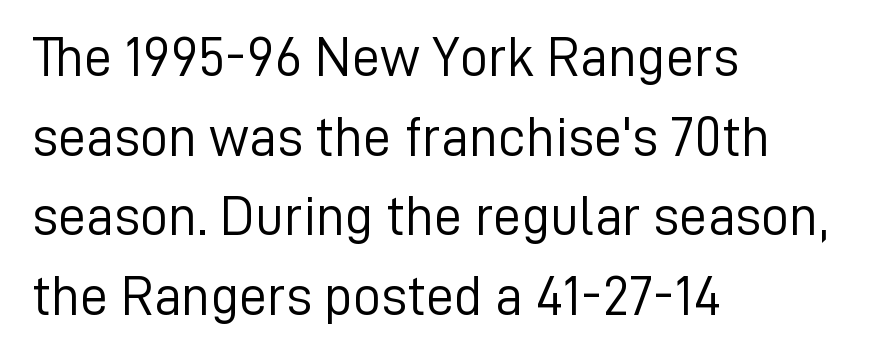
{"serif": "no", "italic": "no", "bold": "no", "weight": "light", "width": "normal", "stroke_contrast": "low", "x_height": "medium", "monospaced": "no", "underline": "no", "align": "left", "line_spacing": "normal", "line_spacing_ratio": 1.42, "letter_spacing": "normal", "letter_spacing_em": 0.0, "glyph_px": 56}
